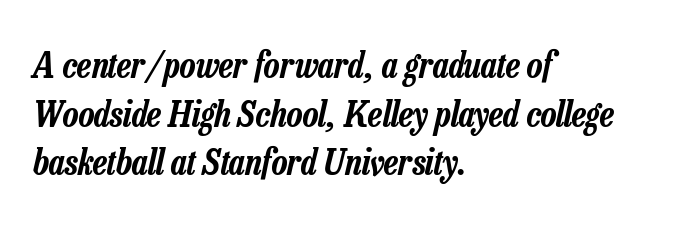
{"italic": "yes", "lean": "right", "slant_degrees": 13, "width": "condensed", "stroke_contrast": "low", "x_height": "medium", "monospaced": "no", "underline": "no", "align": "left", "line_spacing": "normal", "line_spacing_ratio": 1.35, "letter_spacing": "normal", "letter_spacing_em": 0.0, "glyph_px": 36}
